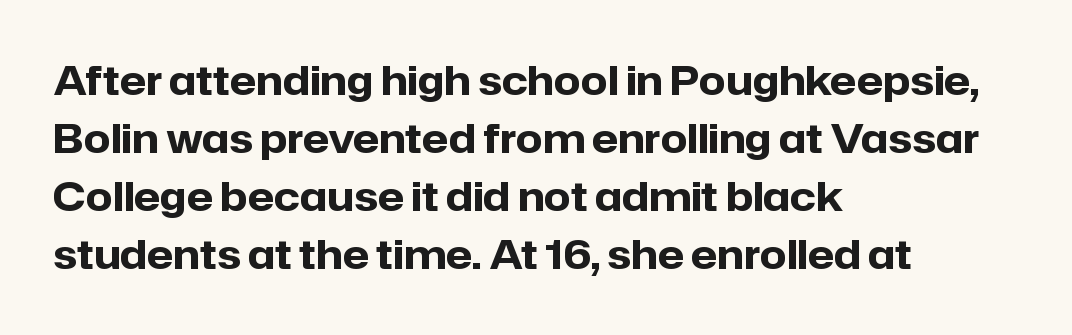
The image shows 39 px heavy sans-serif type, upright; set left-aligned, normal line spacing (1.49x), normal letter spacing, not underlined; low stroke contrast and a medium x-height.
